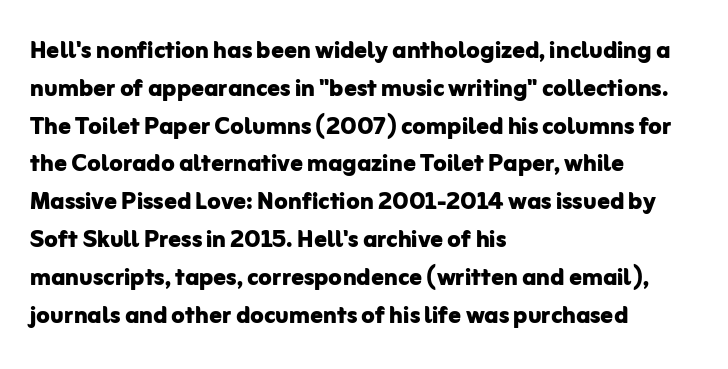
{"serif": "no", "italic": "no", "bold": "yes", "weight": "bold", "width": "normal", "stroke_contrast": "low", "x_height": "medium", "monospaced": "no", "underline": "no", "align": "left", "line_spacing_ratio": 1.22, "letter_spacing": "normal", "letter_spacing_em": 0.0, "glyph_px": 31}
